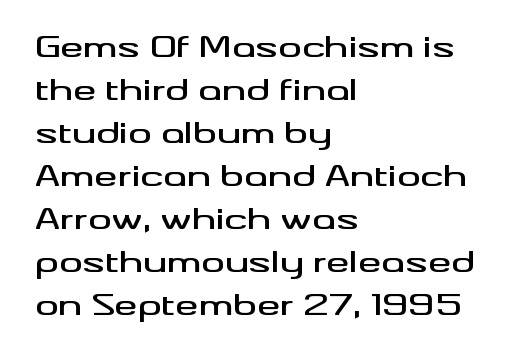
The image shows 29 px wide sans-serif type, upright; set left-aligned, normal line spacing (1.48x), normal letter spacing, not underlined; medium stroke contrast and a small x-height.
